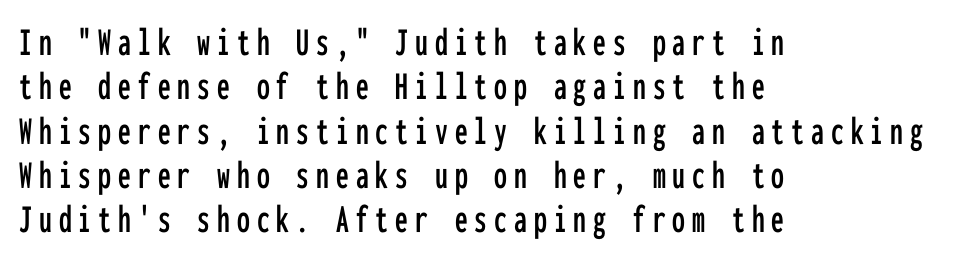
Q: Is the text italic (slanted)? A: No, it is upright.
Q: Is the typeface a serif or a sans-serif typeface? A: Sans-serif.
Q: Is the text underlined? A: No.
Q: How is the paragraph aligned? A: Left-aligned.
Q: Is the spacing between lines tight, normal or loose? A: Tight.
Q: Width (condensed, normal, or wide)? A: Condensed.
Q: Stroke contrast? A: Low.
Q: x-height? A: Medium.
Q: Monospaced? A: Yes.
